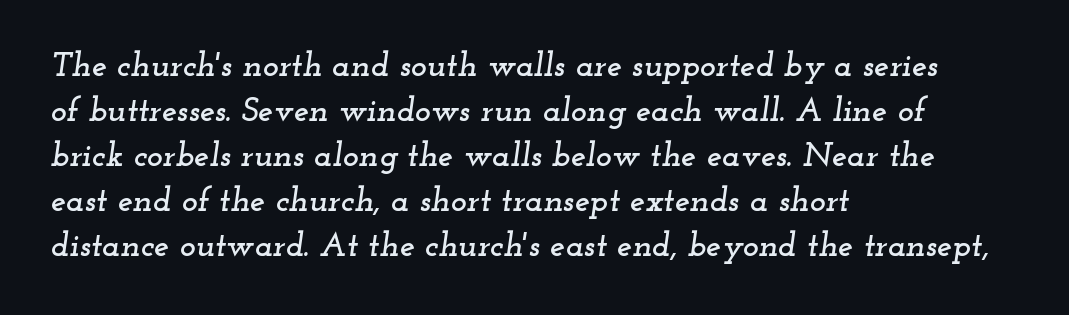
Observe the ordinary spacing: letters are neighbours, not strangers. Varying glyph widths throughout — classic text-font behaviour. Visually the block forms a straight wall on the left and a jagged coastline on the right. Stroke terminals: seriffed.
